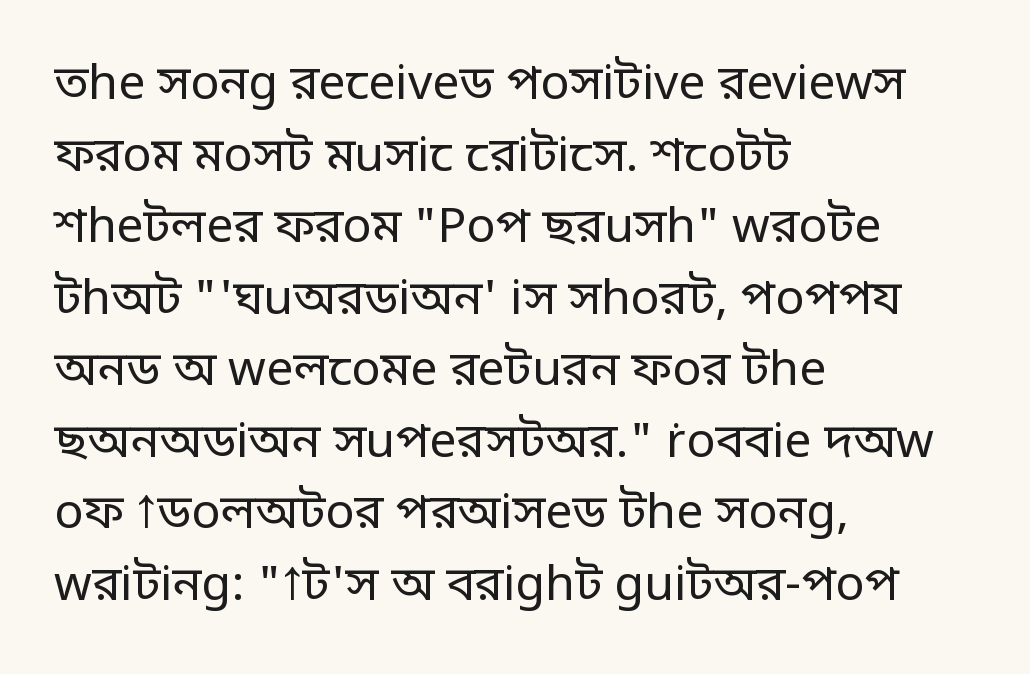
The image shows 48 px regular-weight sans-serif type, upright; set left-aligned, normal line spacing (1.49x), normal letter spacing, not underlined; low stroke contrast and a large x-height.
